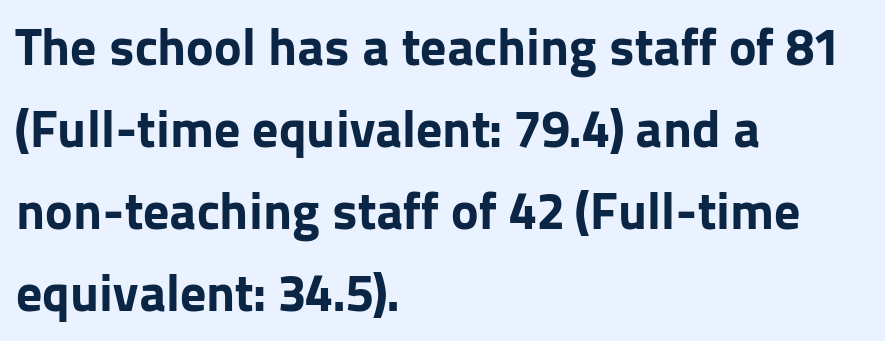
Q: Is the text bold? A: Yes.
Q: Is the text italic (slanted)? A: No, it is upright.
Q: Is the typeface a serif or a sans-serif typeface? A: Sans-serif.
Q: Is the text underlined? A: No.
Q: How is the paragraph aligned? A: Left-aligned.
Q: Is the spacing between letters normal or unusually wide? A: Normal.
Q: Is the spacing between lines tight, normal or loose? A: Normal.
Q: Width (condensed, normal, or wide)? A: Normal.
Q: Stroke contrast? A: Low.
Q: x-height? A: Medium.
Q: Monospaced? A: No.
